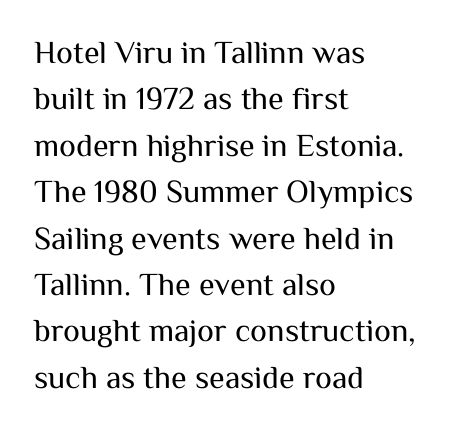
Q: Is the text bold? A: No.
Q: Is the text italic (slanted)? A: No, it is upright.
Q: Is the typeface a serif or a sans-serif typeface? A: Sans-serif.
Q: Is the text underlined? A: No.
Q: How is the paragraph aligned? A: Left-aligned.
Q: Is the spacing between letters normal or unusually wide? A: Normal.
Q: Is the spacing between lines tight, normal or loose? A: Normal.
Q: Width (condensed, normal, or wide)? A: Normal.
Q: Stroke contrast? A: Medium.
Q: x-height? A: Medium.
Q: Monospaced? A: No.
